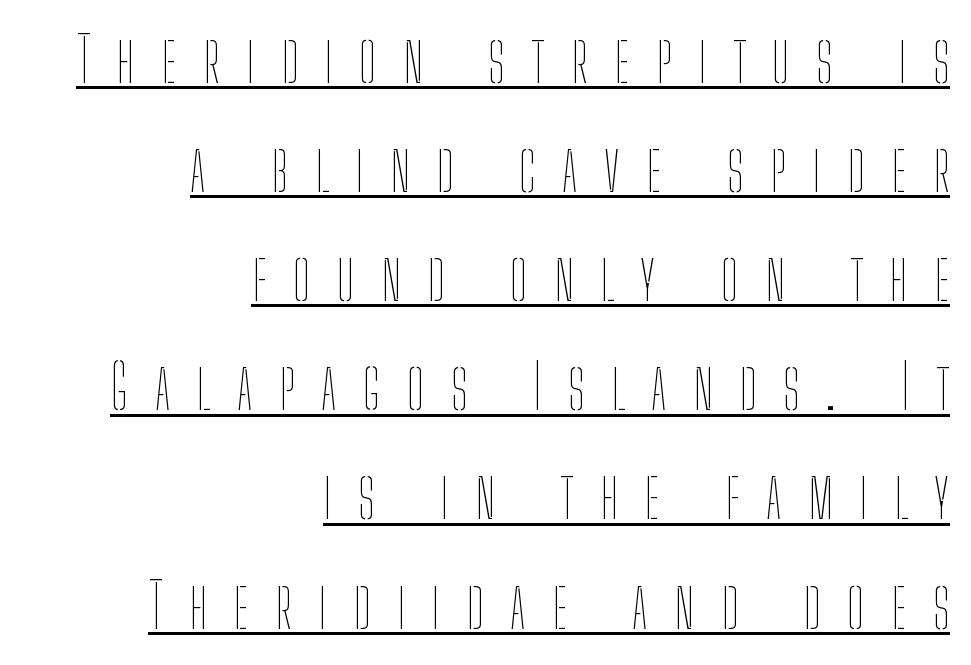
When letters stand straight like this, we call the style roman or upright. No letter is thick-stroked: the sample isn't bold. Do the characters align in a grid? No, the font is proportional. The typesetter chose a ragged-left arrangement here. Spacing between characters has been opened up far beyond the box default.
